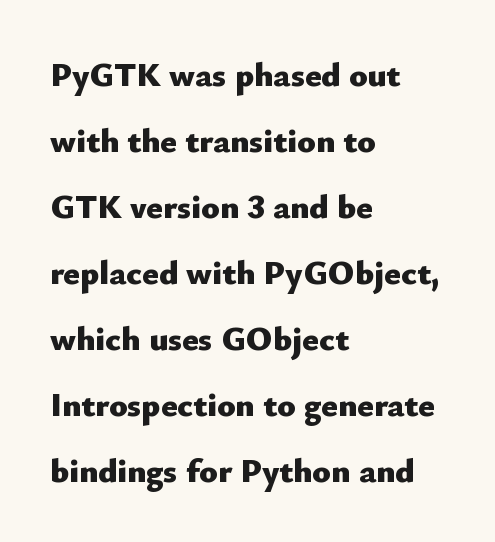
{"serif": "no", "italic": "no", "bold": "yes", "weight": "heavy", "width": "normal", "stroke_contrast": "low", "x_height": "small", "monospaced": "no", "underline": "no", "align": "left", "line_spacing": "loose", "line_spacing_ratio": 1.94, "letter_spacing": "normal", "letter_spacing_em": 0.0, "glyph_px": 34}
